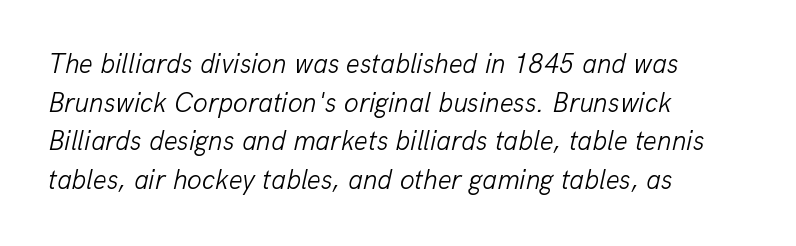
{"italic": "yes", "lean": "right", "slant_degrees": 13, "bold": "no", "underline": "no", "align": "left", "line_spacing": "normal", "line_spacing_ratio": 1.43, "letter_spacing": "normal", "letter_spacing_em": 0.0, "glyph_px": 27}
